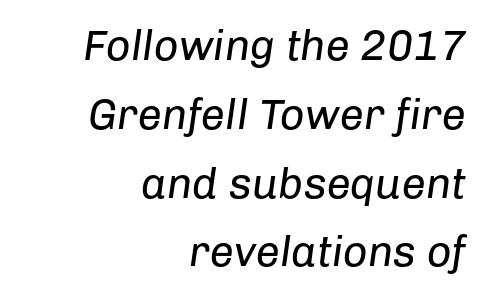
{"italic": "yes", "lean": "right", "slant_degrees": 8, "bold": "no", "weight": "regular", "width": "normal", "stroke_contrast": "low", "x_height": "medium", "monospaced": "no", "underline": "no", "align": "right", "line_spacing": "normal", "line_spacing_ratio": 1.6, "letter_spacing": "normal", "letter_spacing_em": 0.0, "glyph_px": 43}
